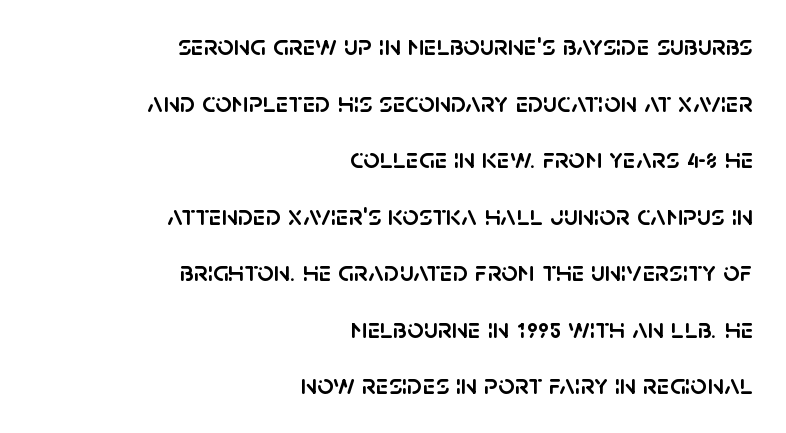
The image shows 29 px sans-serif type, upright; set right-aligned, loose line spacing (1.95x), normal letter spacing, not underlined; low stroke contrast and a large x-height.
